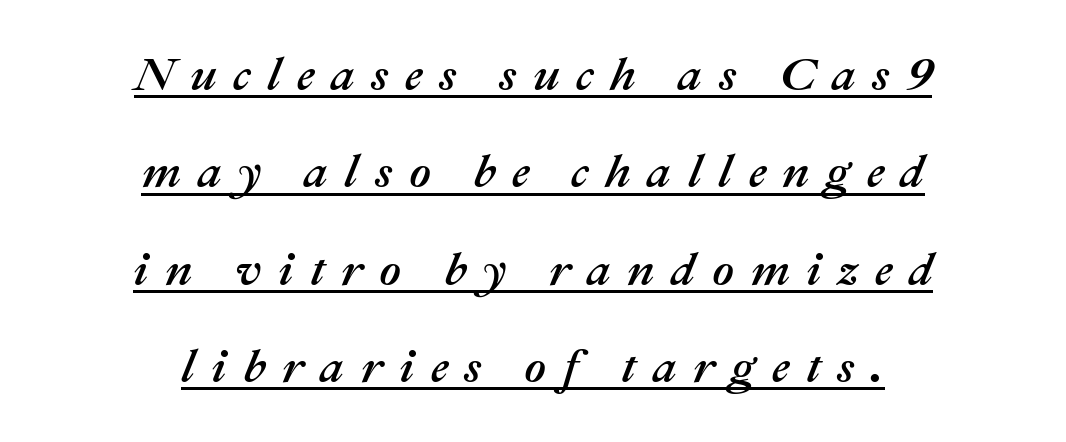
The image shows 47 px text type, italic (leaning right); set centered, loose line spacing (2.07x), unusually wide letter spacing (+0.35 em), underlined; medium stroke contrast and a medium x-height.
